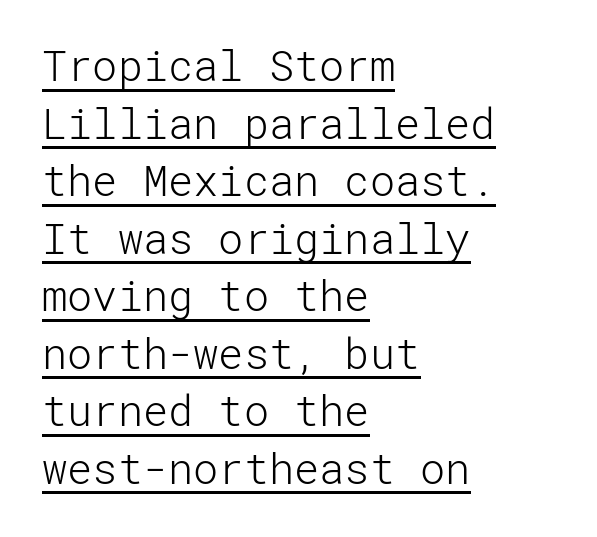
The image shows 42 px light sans-serif type, upright; set left-aligned, normal line spacing (1.37x), normal letter spacing, underlined; low stroke contrast and a medium x-height.
